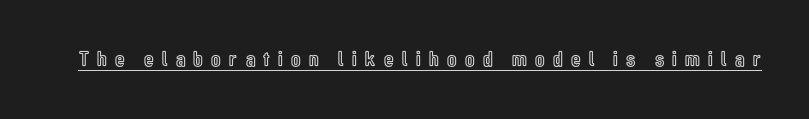
The image shows 22 px text type, upright; set unusually wide letter spacing (+0.38 em), underlined.
